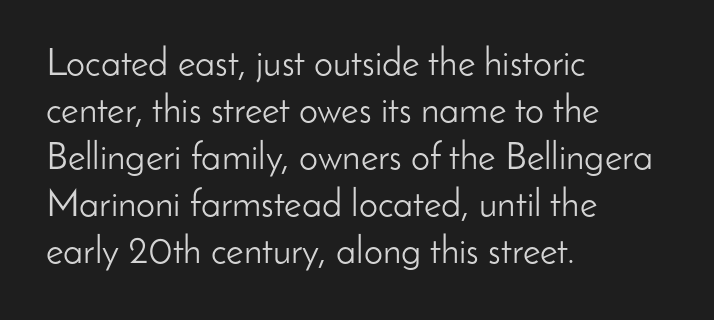
{"serif": "no", "italic": "no", "bold": "no", "weight": "light", "width": "normal", "stroke_contrast": "low", "x_height": "small", "monospaced": "no", "underline": "no", "align": "left", "line_spacing_ratio": 1.24, "letter_spacing": "normal", "letter_spacing_em": 0.0, "glyph_px": 38}
